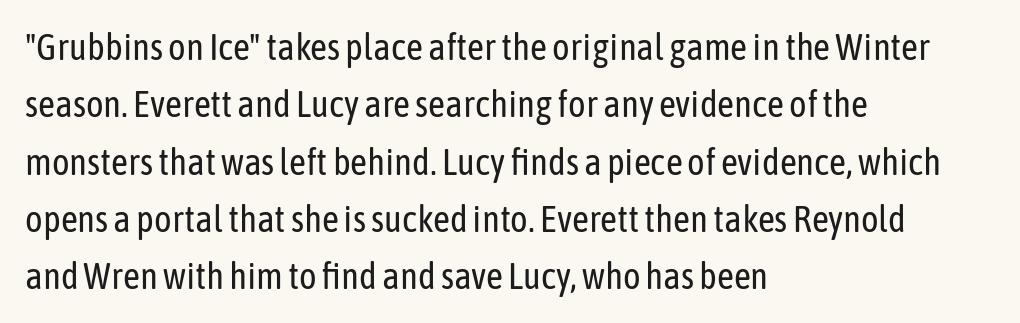
Q: Is the text bold? A: No.
Q: Is the text italic (slanted)? A: No, it is upright.
Q: Is the typeface a serif or a sans-serif typeface? A: Sans-serif.
Q: Is the text underlined? A: No.
Q: How is the paragraph aligned? A: Left-aligned.
Q: Is the spacing between letters normal or unusually wide? A: Normal.
Q: Is the spacing between lines tight, normal or loose? A: Normal.
Q: Width (condensed, normal, or wide)? A: Condensed.
Q: Stroke contrast? A: Low.
Q: x-height? A: Medium.
Q: Monospaced? A: No.
